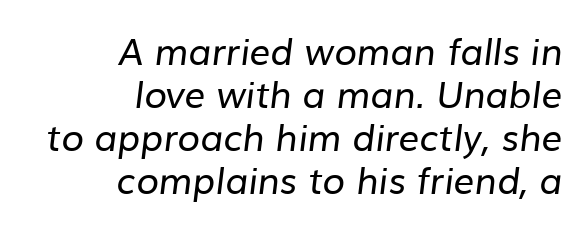
Type style note: lacks serifs. This sample is right-justified, so line beginnings fall wherever the words allow. Stroke thickness stays within the range of a standard reading face or lighter. Each letter keeps its own natural width here, so spacing adapts to shape. What stands out about the letter spacing? Nothing — it is the standard amount.
